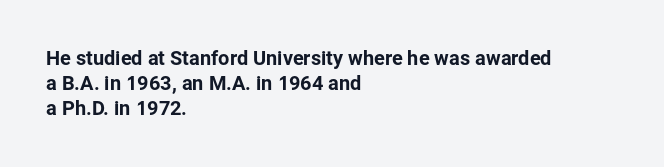
These lines keep a tight, regular rhythm from letter to letter. Successive baselines arrive at the customary interval. Unmarked baselines from the first word to the last. Casual observation: everything's shoved over to the left. This sample uses an upright cut, with every glyph sitting square on the baseline.
